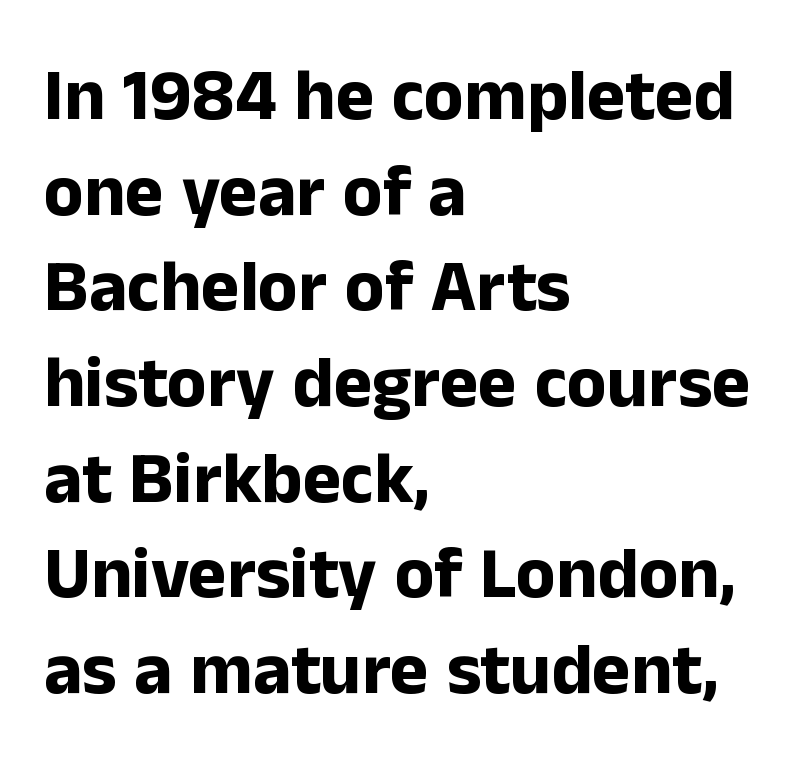
{"serif": "no", "italic": "no", "bold": "yes", "weight": "bold", "width": "normal", "stroke_contrast": "low", "x_height": "medium", "monospaced": "no", "underline": "no", "align": "left", "line_spacing": "normal", "line_spacing_ratio": 1.31, "letter_spacing": "normal", "letter_spacing_em": 0.0, "glyph_px": 73}
